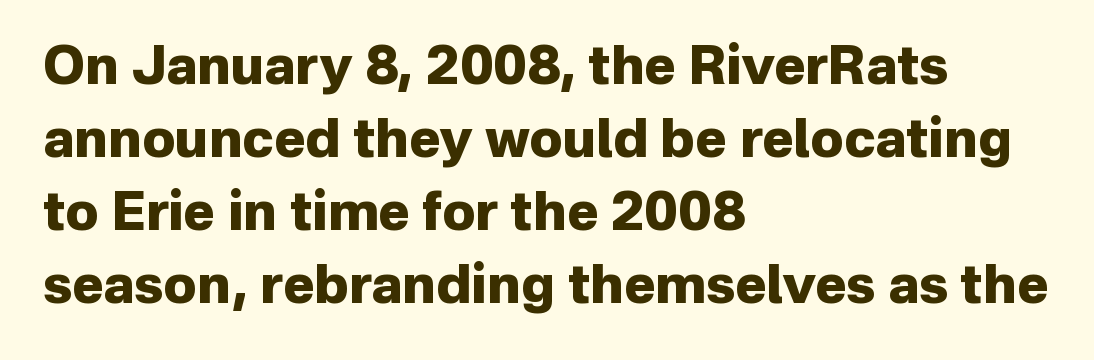
Spacing verdict: proportional, widths tailored to each character. In terms of posture, this sample is upright. I'd describe the lettering as bold — thick and assertive. Inter-character spacing is left at the font's built-in metrics. Leftover space on each line is placed entirely after the last word. The specimen omits any rule beneath the text block's lines.
